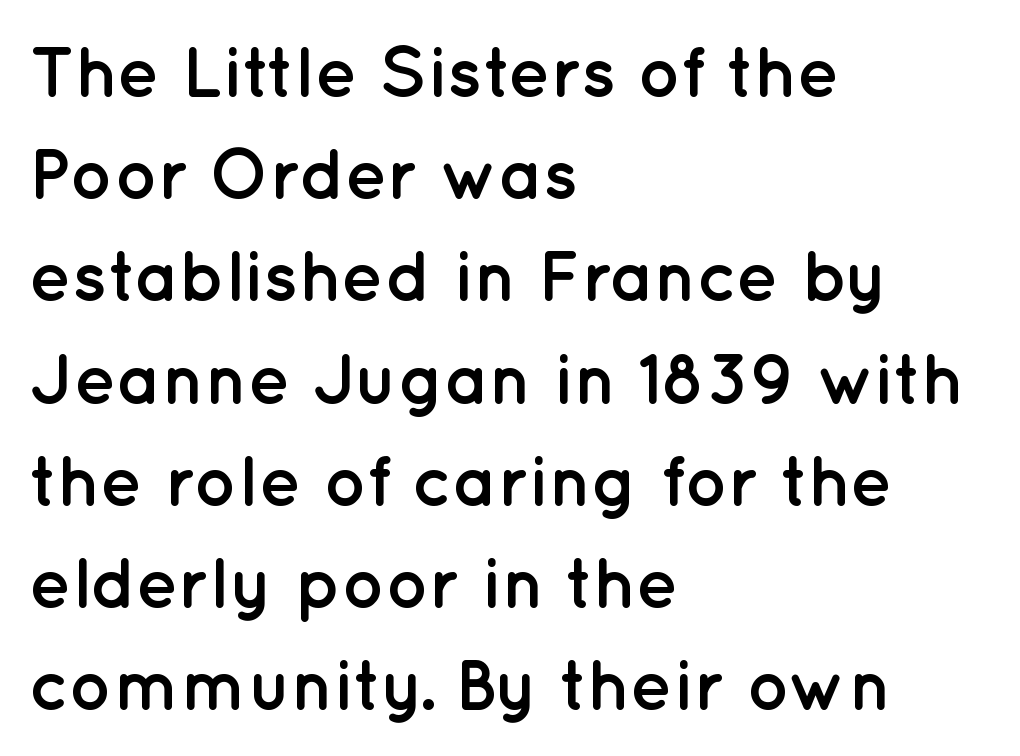
The image shows 71 px semibold sans-serif type, upright; set left-aligned, normal line spacing (1.44x), normal letter spacing, not underlined; low stroke contrast and a medium x-height.
